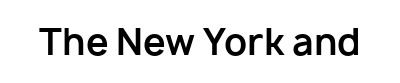
{"serif": "no", "italic": "no", "bold": "yes", "weight": "bold", "width": "normal", "stroke_contrast": "low", "x_height": "medium", "monospaced": "no", "underline": "no", "letter_spacing": "normal", "letter_spacing_em": 0.0, "glyph_px": 36}
